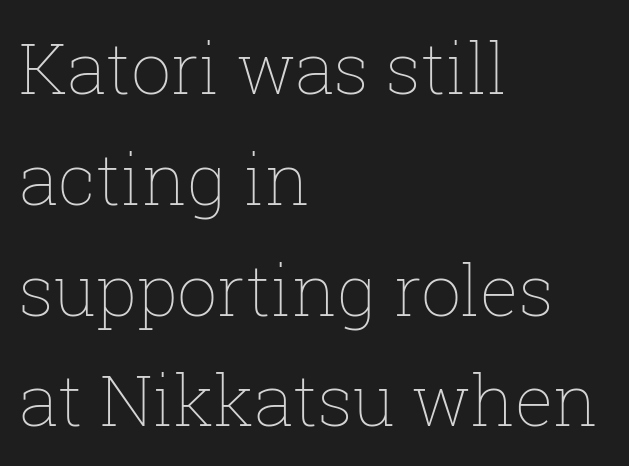
{"italic": "no", "bold": "no", "weight": "thin", "width": "normal", "stroke_contrast": "low", "x_height": "medium", "monospaced": "no", "underline": "no", "align": "left", "line_spacing": "normal", "line_spacing_ratio": 1.56, "letter_spacing": "normal", "letter_spacing_em": 0.0, "glyph_px": 71}
